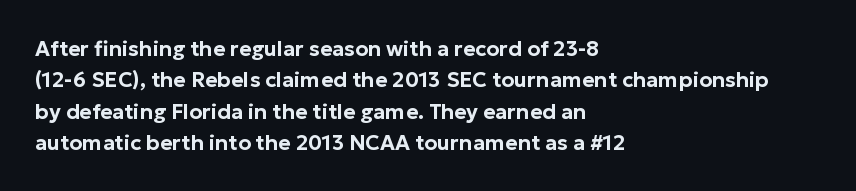
{"italic": "no", "underline": "no", "align": "left", "line_spacing": "normal", "line_spacing_ratio": 1.49, "letter_spacing": "normal", "letter_spacing_em": 0.0, "glyph_px": 21}
